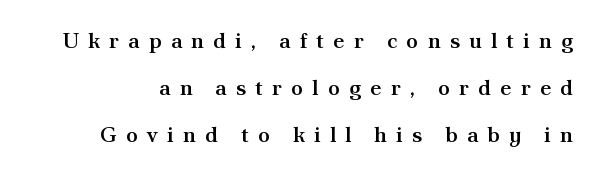
Q: Is the text bold? A: Semi-bold.
Q: Is the text italic (slanted)? A: No, it is upright.
Q: Is the text underlined? A: No.
Q: Is the spacing between letters normal or unusually wide? A: Unusually wide.
Q: Is the spacing between lines tight, normal or loose? A: Loose.
